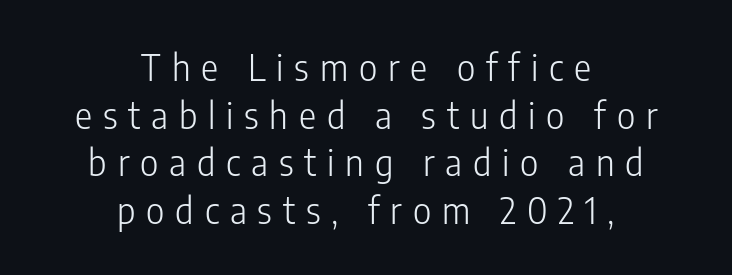
The image shows 36 px light, condensed sans-serif type, upright; set centered, normal line spacing (1.32x), unusually wide letter spacing (+0.3 em), not underlined; low stroke contrast and a medium x-height.
